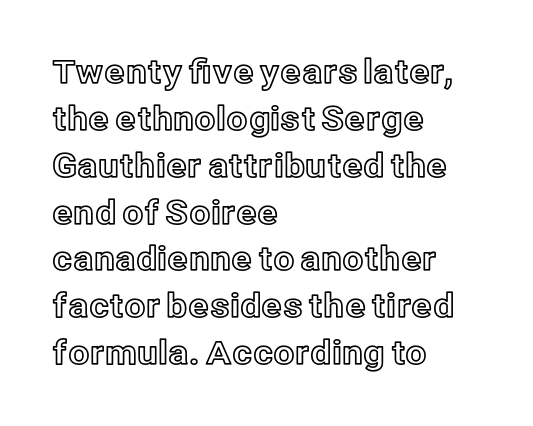
The image shows 33 px text type, upright; set left-aligned, normal line spacing (1.42x), normal letter spacing, not underlined; a medium x-height.
